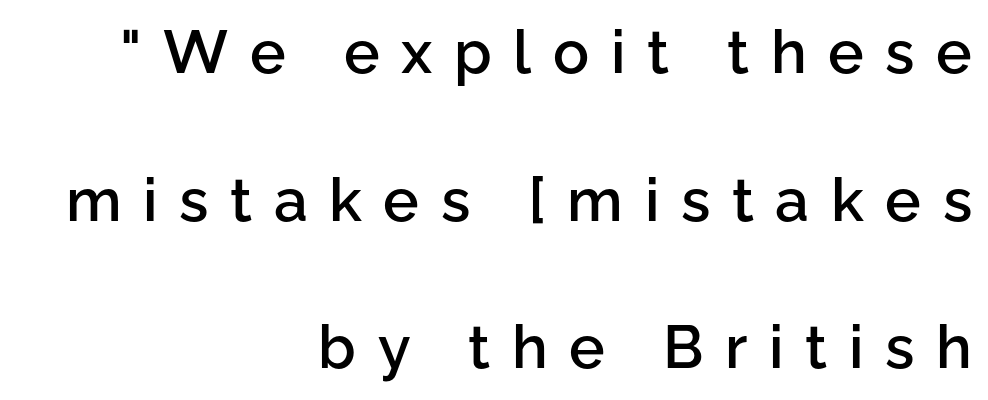
{"serif": "no", "italic": "no", "bold": "semi", "weight": "semibold", "width": "normal", "stroke_contrast": "low", "x_height": "medium", "monospaced": "no", "underline": "no", "align": "right", "line_spacing": "loose", "line_spacing_ratio": 2.46, "letter_spacing": "wide", "letter_spacing_em": 0.36, "glyph_px": 60}
